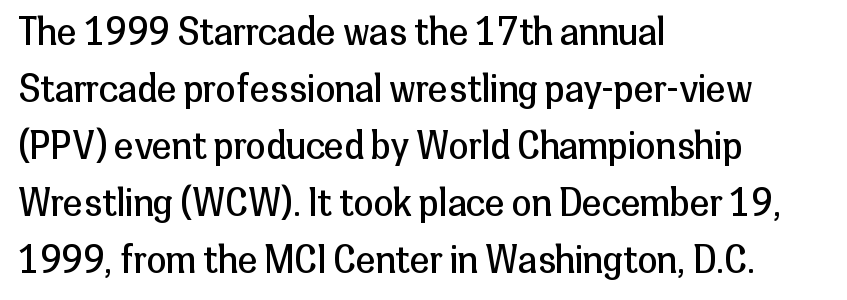
Look at the bottom of the vertical strokes: they stop flat, with no serifs. The passage shown stacks its lines at a standard gap. The compositor pushed each line to the left boundary. Unbolded letterforms with no extra heft. Tracking value appears to be zero — textbook default spacing.
